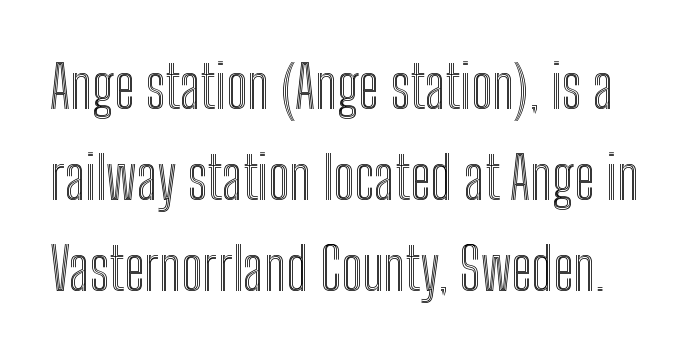
One glance says typical: line gaps are just what's usual. When letters stand straight like this, we call the style roman or upright. A typesetter would call this zero additional tracking. The area under the type is left untouched. You could not count columns in this text — the font is proportionally spaced.
